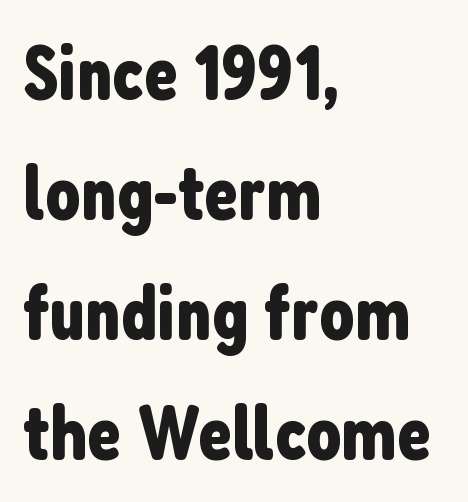
Q: Is the text italic (slanted)? A: No, it is upright.
Q: Is the typeface a serif or a sans-serif typeface? A: Sans-serif.
Q: Is the text underlined? A: No.
Q: How is the paragraph aligned? A: Left-aligned.
Q: Is the spacing between letters normal or unusually wide? A: Normal.
Q: Is the spacing between lines tight, normal or loose? A: Normal.
Q: Width (condensed, normal, or wide)? A: Condensed.
Q: Stroke contrast? A: Low.
Q: x-height? A: Medium.
Q: Monospaced? A: No.
